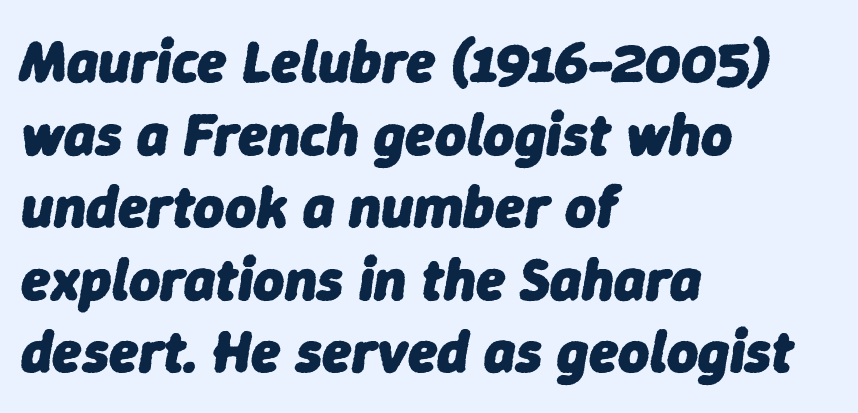
The image shows 60 px heavy type, italic (leaning right); set left-aligned, line spacing 1.21x, normal letter spacing, not underlined; low stroke contrast and a medium x-height.
